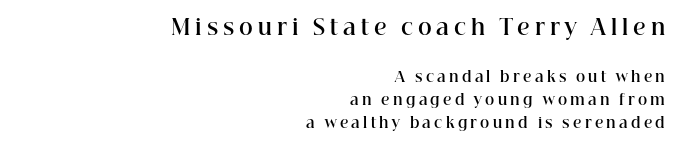
Q: Is the text bold? A: Yes.
Q: Is the text italic (slanted)? A: No, it is upright.
Q: Is the text underlined? A: No.
Q: How is the paragraph aligned? A: Right-aligned.
Q: Is the spacing between letters normal or unusually wide? A: Unusually wide.
Q: Is the spacing between lines tight, normal or loose? A: Normal.
Q: Which block of text is set in a larger size, the first (top) or the second (bottom)? A: The first (top) one.
